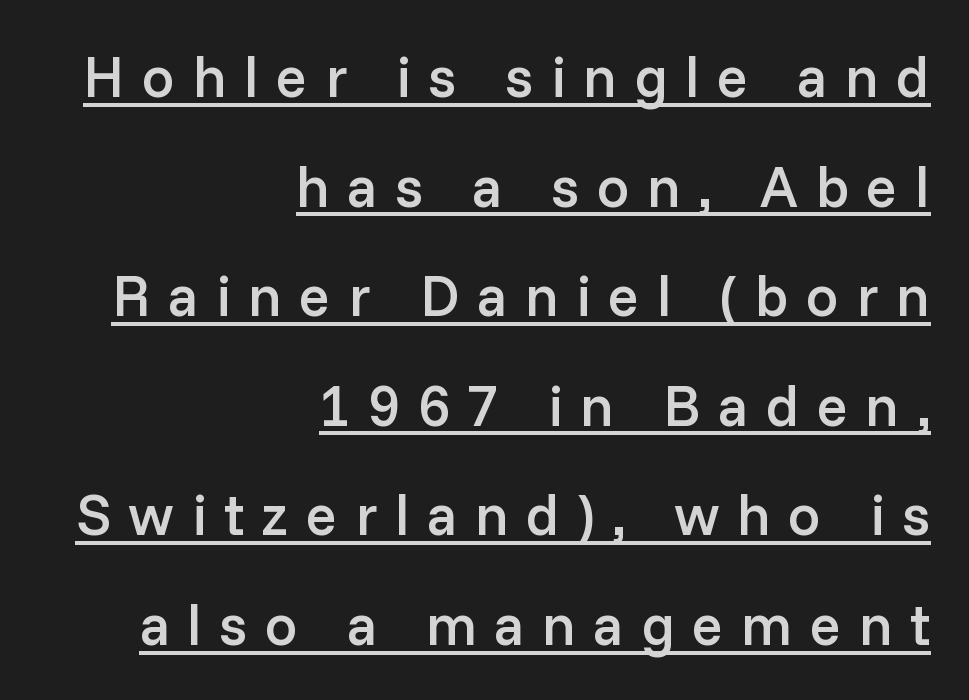
{"serif": "no", "italic": "no", "bold": "semi", "weight": "semibold", "width": "normal", "stroke_contrast": "low", "x_height": "medium", "monospaced": "no", "underline": "yes", "align": "right", "line_spacing_ratio": 1.89, "letter_spacing": "wide", "letter_spacing_em": 0.3, "glyph_px": 58}
